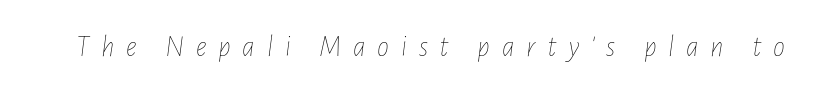
The image shows 30 px thin, condensed type, italic (leaning right); set unusually wide letter spacing (+0.39 em), not underlined; low stroke contrast and a medium x-height.
